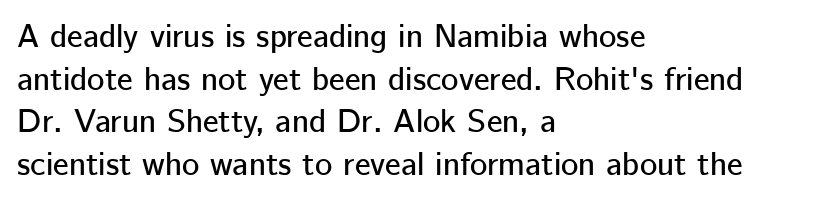
{"serif": "no", "italic": "no", "width": "normal", "stroke_contrast": "low", "x_height": "medium", "monospaced": "no", "underline": "no", "align": "left", "line_spacing": "normal", "line_spacing_ratio": 1.29, "letter_spacing": "normal", "letter_spacing_em": 0.0, "glyph_px": 33}
